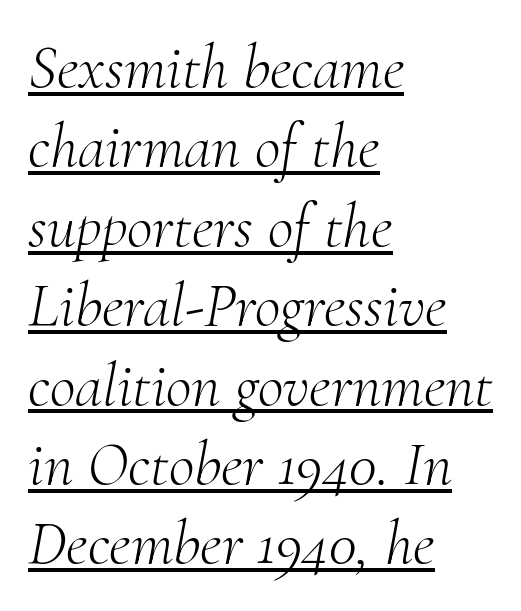
{"serif": "yes", "italic": "yes", "lean": "right", "slant_degrees": 10, "bold": "no", "weight": "light", "width": "normal", "stroke_contrast": "medium", "x_height": "small", "monospaced": "no", "underline": "yes", "align": "left", "line_spacing": "normal", "line_spacing_ratio": 1.26, "letter_spacing": "normal", "letter_spacing_em": 0.0, "glyph_px": 63}
